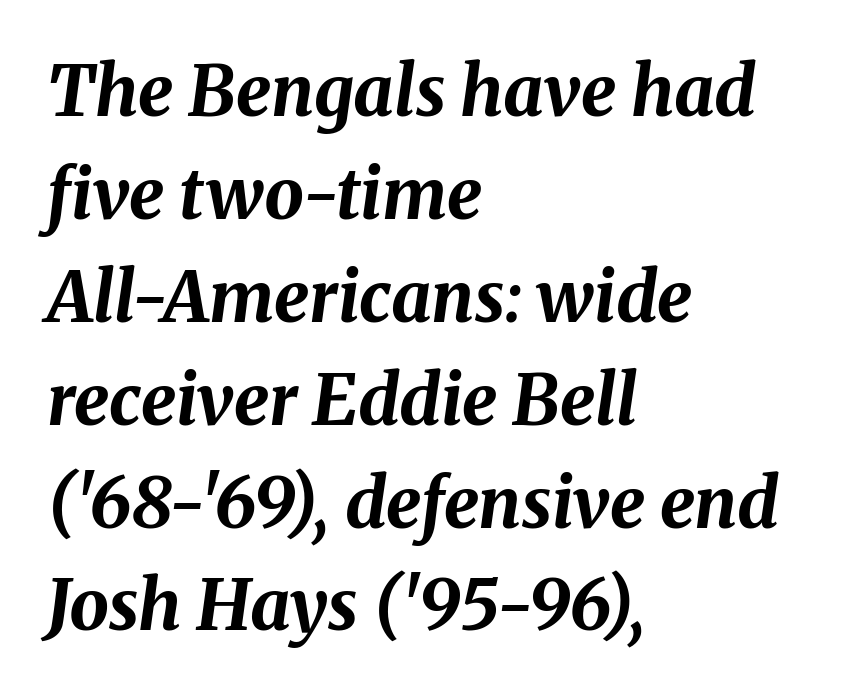
The image shows 70 px bold type, italic (leaning right); set left-aligned, normal line spacing (1.47x), normal letter spacing, not underlined; medium stroke contrast and a medium x-height.
